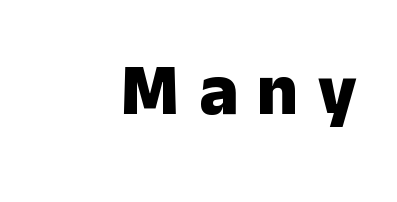
Q: Is the text bold? A: Yes.
Q: Is the text italic (slanted)? A: No, it is upright.
Q: Is the typeface a serif or a sans-serif typeface? A: Sans-serif.
Q: Is the text underlined? A: No.
Q: How is the paragraph aligned? A: Right-aligned.
Q: Is the spacing between letters normal or unusually wide? A: Unusually wide.
Q: Width (condensed, normal, or wide)? A: Normal.
Q: Stroke contrast? A: Low.
Q: x-height? A: Medium.
Q: Monospaced? A: No.
